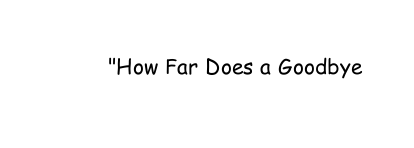
The image shows 21 px text type, upright; set normal letter spacing, not underlined.
